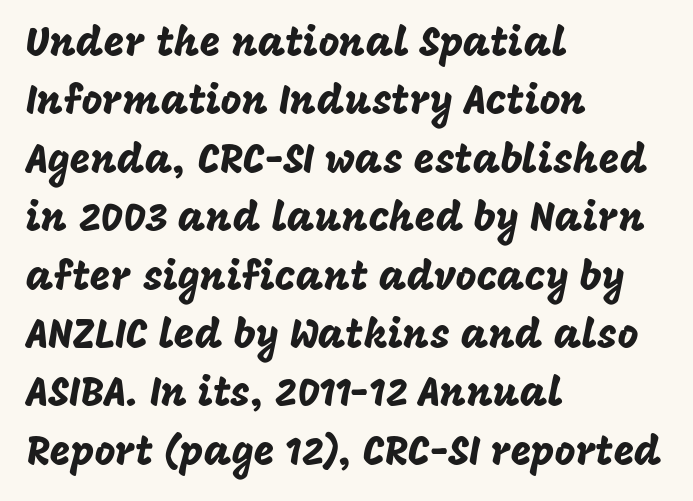
{"serif": "no", "width": "normal", "stroke_contrast": "low", "x_height": "large", "monospaced": "no", "underline": "no", "align": "left", "line_spacing": "normal", "line_spacing_ratio": 1.46, "letter_spacing": "normal", "letter_spacing_em": 0.0, "glyph_px": 40}
